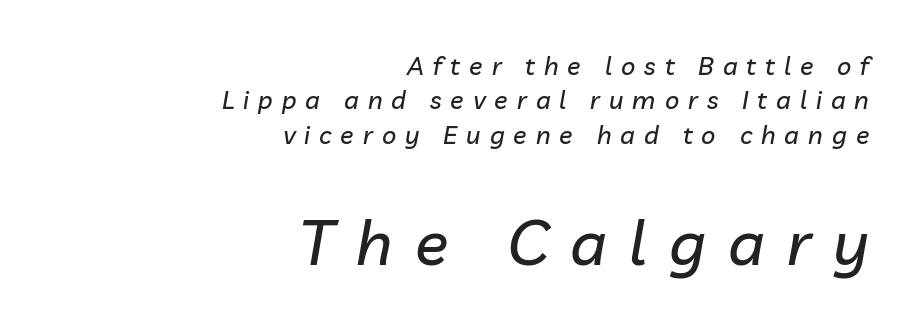
The image shows 62 px text type, italic (leaning right); set right-aligned, normal line spacing (1.38x), unusually wide letter spacing (+0.36 em), not underlined; the second (bottom) block is 2.48x larger; low stroke contrast and a medium x-height.
